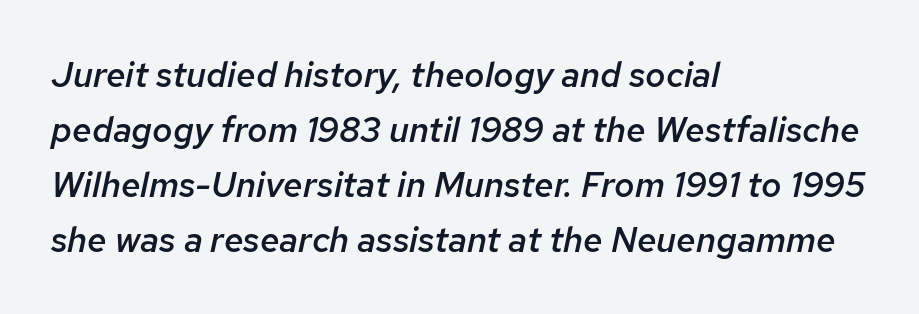
Q: Is the text bold? A: Semi-bold.
Q: Is the text italic (slanted)? A: Yes, it leans right by about 12 degrees.
Q: Is the text underlined? A: No.
Q: How is the paragraph aligned? A: Left-aligned.
Q: Is the spacing between letters normal or unusually wide? A: Normal.
Q: Is the spacing between lines tight, normal or loose? A: Normal.
Q: Width (condensed, normal, or wide)? A: Normal.
Q: Stroke contrast? A: Low.
Q: x-height? A: Medium.
Q: Monospaced? A: No.
